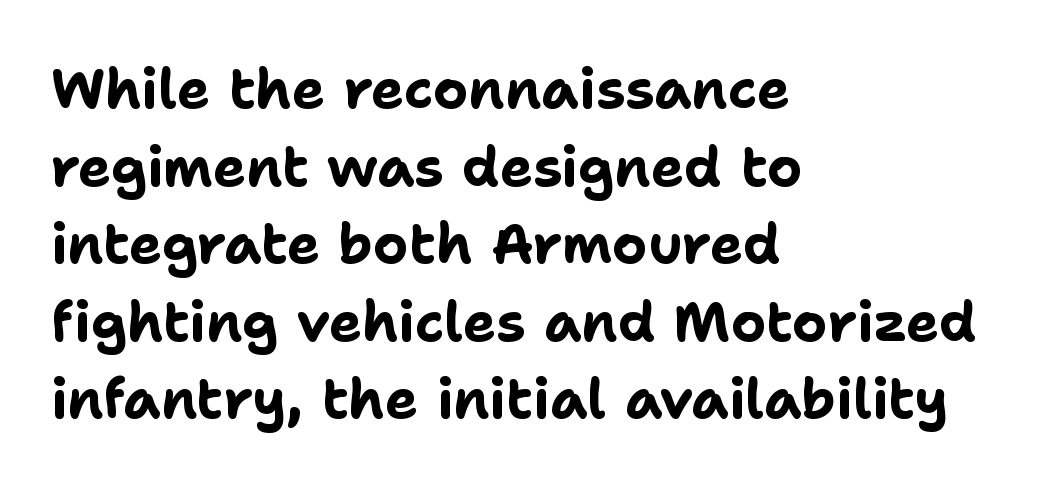
A typesetter would call this zero additional tracking. Nobody drew a line under any word here. Bold? Absolutely — the strokes are thick and heavy. Do the characters align in a grid? No, the font is proportional. Typographically, this falls in the sans-serif category.
